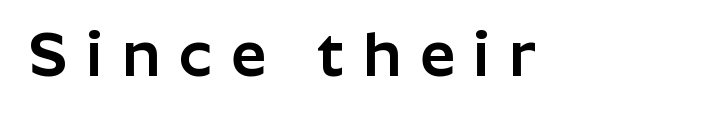
Q: Is the text italic (slanted)? A: No, it is upright.
Q: Is the typeface a serif or a sans-serif typeface? A: Sans-serif.
Q: Is the text underlined? A: No.
Q: Is the spacing between letters normal or unusually wide? A: Unusually wide.
Q: Width (condensed, normal, or wide)? A: Normal.
Q: Stroke contrast? A: Low.
Q: x-height? A: Medium.
Q: Monospaced? A: No.
